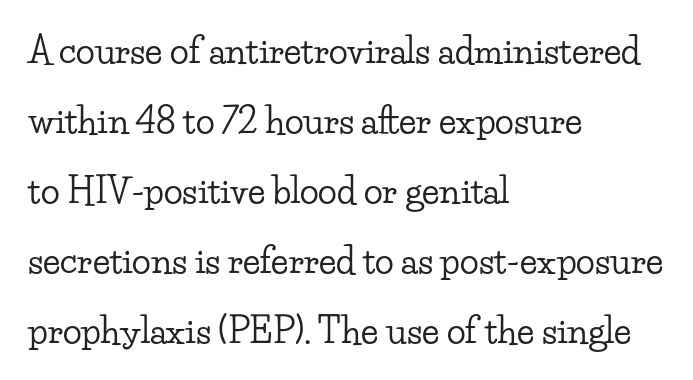
Q: Is the text italic (slanted)? A: No, it is upright.
Q: Is the typeface a serif or a sans-serif typeface? A: Serif.
Q: Is the text underlined? A: No.
Q: How is the paragraph aligned? A: Left-aligned.
Q: Is the spacing between letters normal or unusually wide? A: Normal.
Q: Is the spacing between lines tight, normal or loose? A: Loose.
Q: Width (condensed, normal, or wide)? A: Wide.
Q: Stroke contrast? A: Low.
Q: x-height? A: Small.
Q: Monospaced? A: No.
